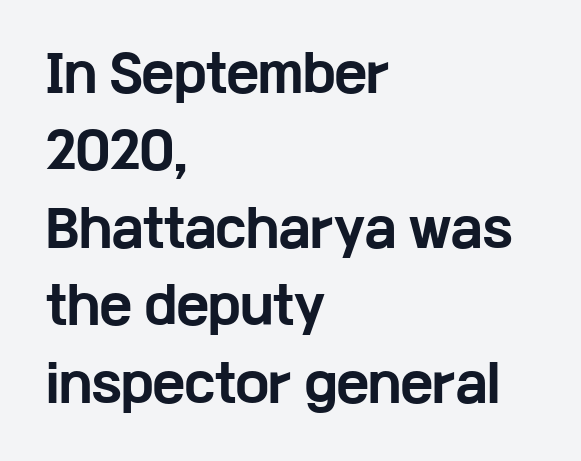
Q: Is the text bold? A: Yes.
Q: Is the text italic (slanted)? A: No, it is upright.
Q: Is the typeface a serif or a sans-serif typeface? A: Sans-serif.
Q: Is the text underlined? A: No.
Q: How is the paragraph aligned? A: Left-aligned.
Q: Is the spacing between letters normal or unusually wide? A: Normal.
Q: Is the spacing between lines tight, normal or loose? A: Normal.
Q: Width (condensed, normal, or wide)? A: Wide.
Q: Stroke contrast? A: Low.
Q: x-height? A: Medium.
Q: Monospaced? A: No.
